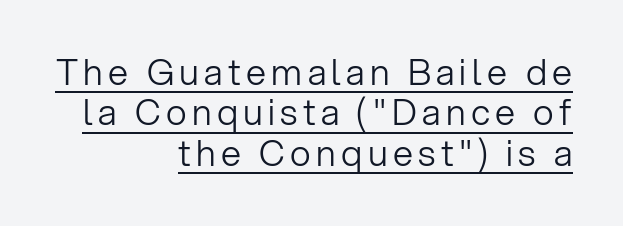
The image shows 36 px light sans-serif type, upright; set right-aligned, tight line spacing (1.12x), underlined; low stroke contrast and a medium x-height.
